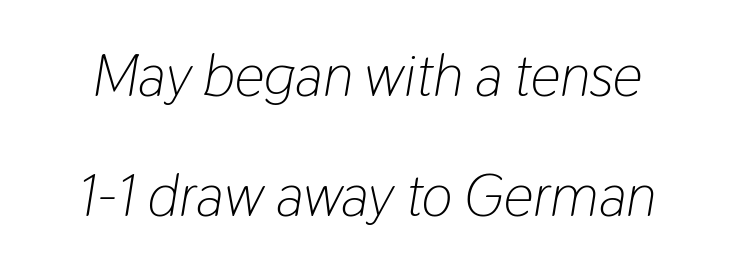
{"italic": "yes", "lean": "right", "slant_degrees": 9, "bold": "no", "weight": "light", "width": "condensed", "stroke_contrast": "low", "x_height": "medium", "monospaced": "no", "underline": "no", "line_spacing": "loose", "line_spacing_ratio": 2.03, "letter_spacing": "normal", "letter_spacing_em": 0.0, "glyph_px": 59}
